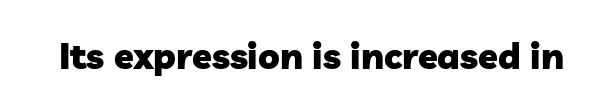
Observe the ordinary spacing: letters are neighbours, not strangers. Just letters on the line, the space beneath them empty. Students, this is bold: see how much ink each stroke carries. The typeface chosen for these lines omits serifs. Is this a fixed-width face? No — the glyphs have proportional, varying widths.
